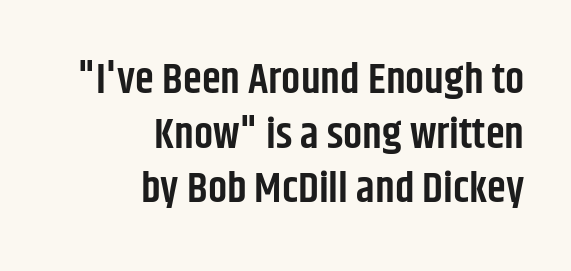
{"serif": "no", "italic": "no", "bold": "semi", "weight": "semibold", "width": "condensed", "stroke_contrast": "low", "x_height": "large", "monospaced": "no", "underline": "no", "align": "right", "line_spacing": "normal", "line_spacing_ratio": 1.27, "letter_spacing": "normal", "letter_spacing_em": 0.0, "glyph_px": 43}
